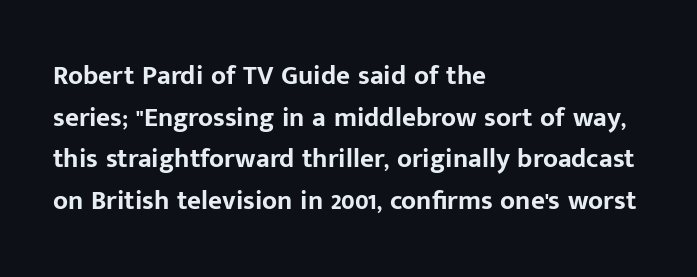
Q: Is the text bold? A: Yes.
Q: Is the text italic (slanted)? A: No, it is upright.
Q: Is the text underlined? A: No.
Q: How is the paragraph aligned? A: Left-aligned.
Q: Is the spacing between letters normal or unusually wide? A: Normal.
Q: Is the spacing between lines tight, normal or loose? A: Normal.
